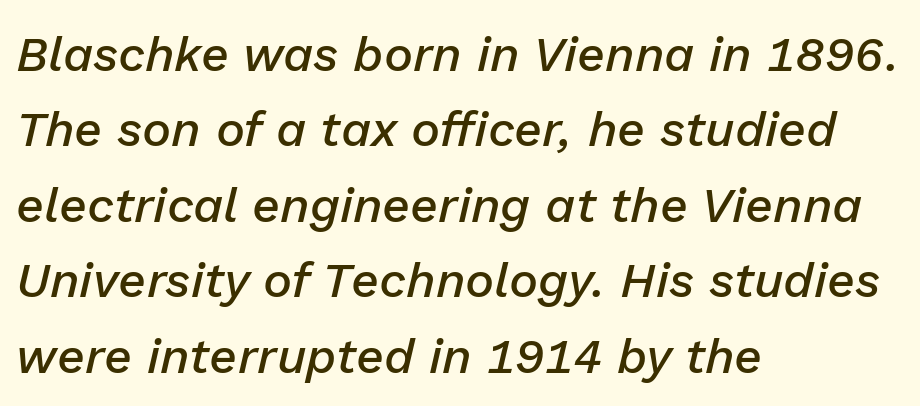
The words here are not underlined. Leading: standard. The letters sit at their default tracking, neither squeezed nor spread. In CSS terms this would be text-align: left. You can tell it's italic because the verticals aren't actually vertical. These words are printed semibold, heavier than regular yet not bold.
